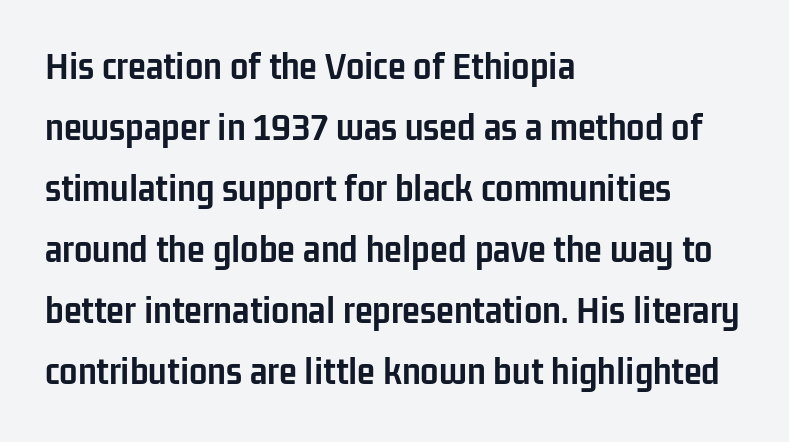
All the whitespace from short lines collects on the right. Notice how the stems are strictly vertical — no italics here. How would I describe the line gaps? Plain and ordinary. These lines carry a lot of weight — the face is fully bold. The zone under the glyphs is completely vacant.
